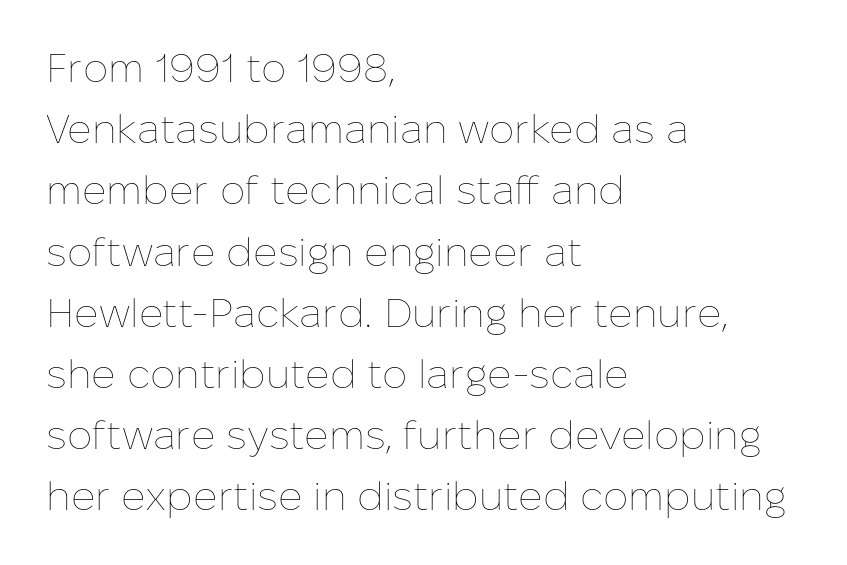
The face used here is rendered with its standard letterfit. The rendering uses a moderate line-height, typical for paragraphs. Varying glyph widths throughout — classic text-font behaviour. These lines are set flush left with a ragged right edge.
